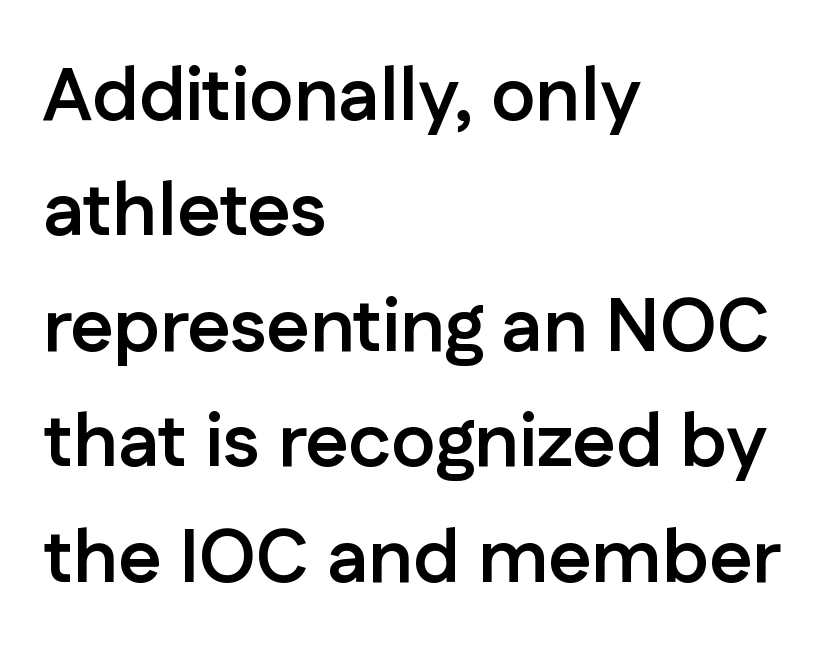
{"serif": "no", "italic": "no", "bold": "yes", "weight": "semibold", "width": "normal", "stroke_contrast": "low", "x_height": "medium", "monospaced": "no", "underline": "no", "align": "left", "line_spacing": "normal", "line_spacing_ratio": 1.54, "letter_spacing": "normal", "letter_spacing_em": 0.0, "glyph_px": 75}
